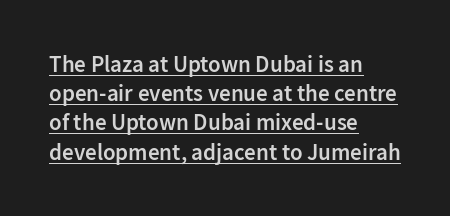
Q: Is the text bold? A: Semi-bold.
Q: Is the text italic (slanted)? A: No, it is upright.
Q: Is the text underlined? A: Yes.
Q: How is the paragraph aligned? A: Left-aligned.
Q: Is the spacing between letters normal or unusually wide? A: Normal.
Q: Is the spacing between lines tight, normal or loose? A: Normal.
